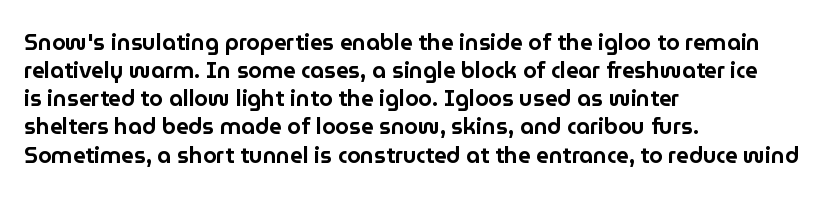
Style check: upright. Decoration check: the copy has no underline. The gaps between neighbouring characters are ordinary and unremarkable. This sample is left-justified, so line endings fall wherever the words run out. The rows are spaced the way most documents space them.
